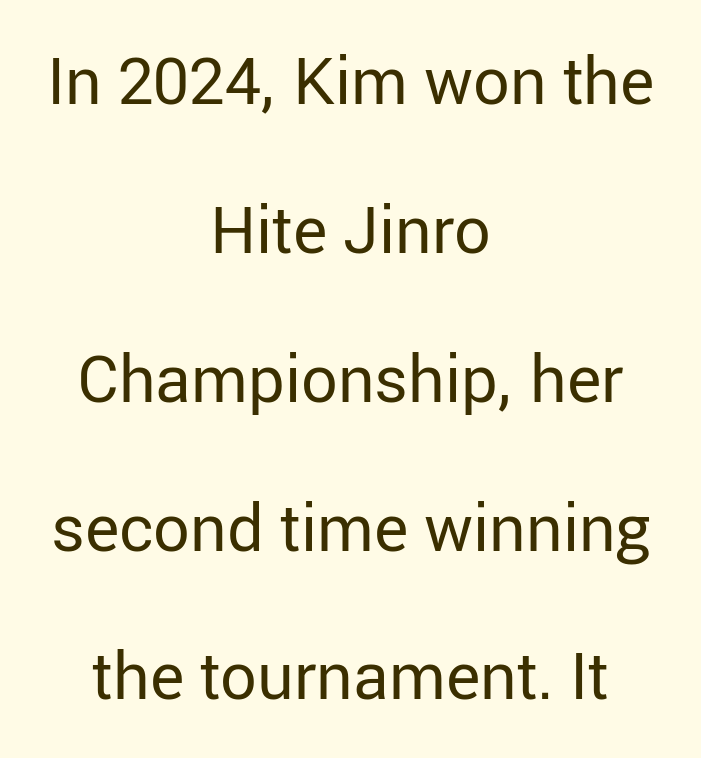
The image shows 65 px regular-weight sans-serif type, upright; set centered, loose line spacing (2.29x), normal letter spacing, not underlined; low stroke contrast and a medium x-height.
